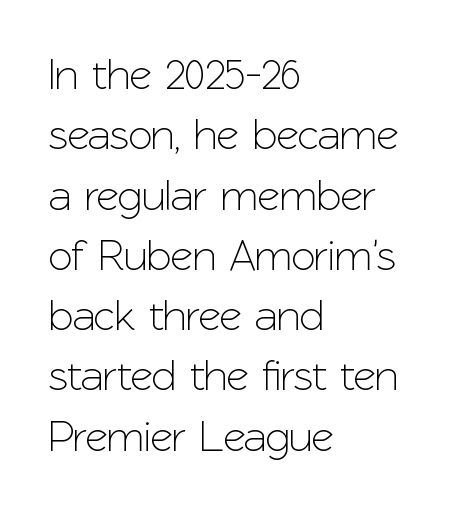
The image shows 44 px sans-serif type, upright; set left-aligned, normal line spacing (1.37x), normal letter spacing, not underlined; low stroke contrast and a medium x-height.
